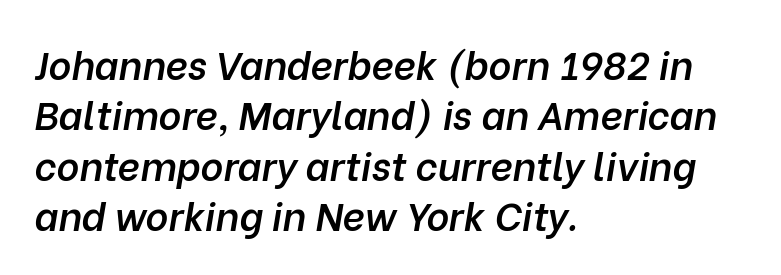
Q: Is the text bold? A: Semi-bold.
Q: Is the text italic (slanted)? A: Yes, it leans right by about 10 degrees.
Q: Is the text underlined? A: No.
Q: How is the paragraph aligned? A: Left-aligned.
Q: Is the spacing between letters normal or unusually wide? A: Normal.
Q: Is the spacing between lines tight, normal or loose? A: Normal.
Q: Width (condensed, normal, or wide)? A: Normal.
Q: Stroke contrast? A: Low.
Q: x-height? A: Medium.
Q: Monospaced? A: No.
